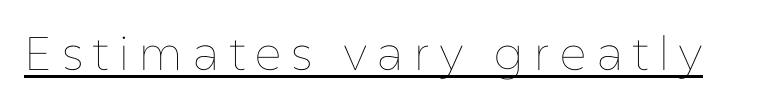
The image shows 47 px thin type, upright; set underlined; low stroke contrast and a medium x-height.
